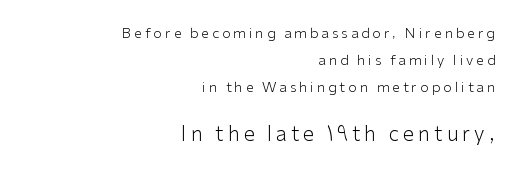
{"italic": "no", "bold": "no", "underline": "no", "align": "right", "line_spacing": "loose", "line_spacing_ratio": 1.93, "letter_spacing": "wide", "letter_spacing_em": 0.21, "larger_block": "second", "size_ratio": 1.43, "glyph_px": 20}
